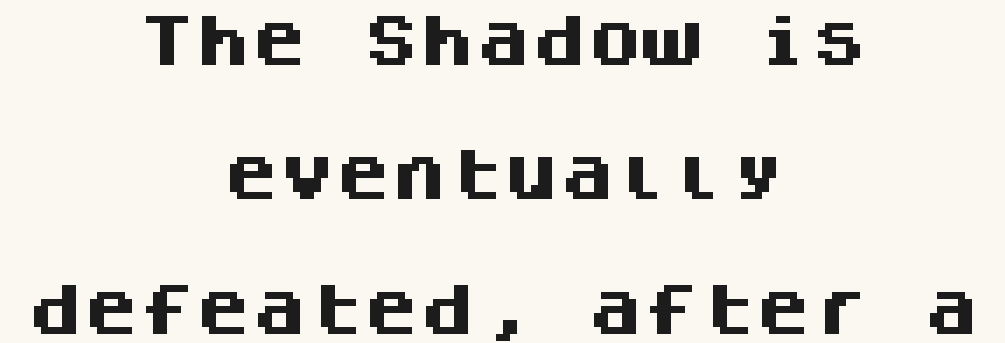
Spacing between characters is what you'd get straight out of the box. Nope, not italic — everything's standing straight. The block of text is sparse from top to bottom, with ample space between rows. The characters look thick and weighty, a clear bold.
